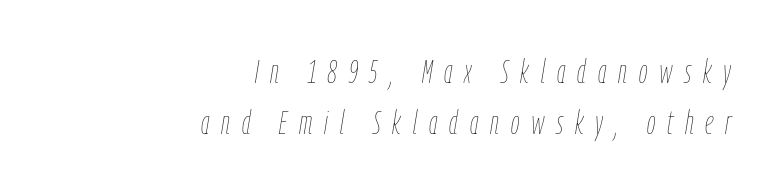
{"italic": "yes", "lean": "right", "slant_degrees": 9, "bold": "no", "weight": "thin", "width": "condensed", "stroke_contrast": "low", "x_height": "medium", "monospaced": "no", "underline": "no", "align": "right", "line_spacing": "normal", "line_spacing_ratio": 1.49, "letter_spacing": "wide", "letter_spacing_em": 0.35, "glyph_px": 34}
